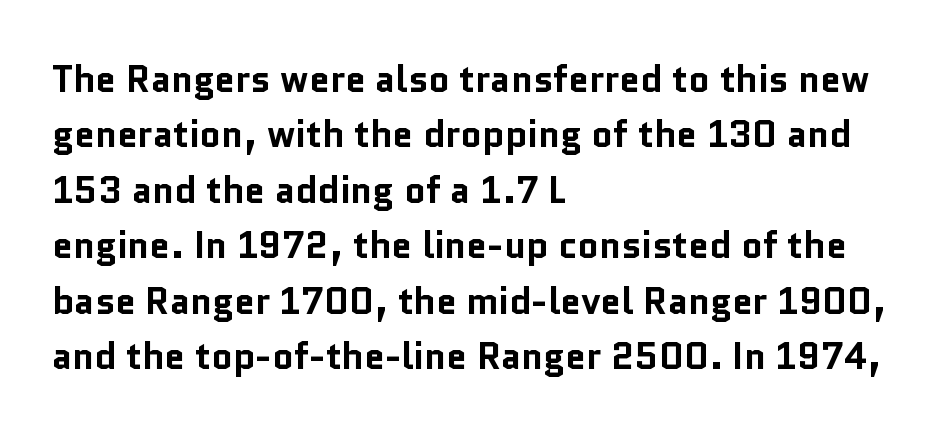
{"serif": "no", "italic": "no", "bold": "yes", "weight": "bold", "width": "normal", "stroke_contrast": "low", "x_height": "medium", "monospaced": "no", "underline": "no", "align": "left", "line_spacing": "normal", "line_spacing_ratio": 1.5, "letter_spacing": "normal", "letter_spacing_em": 0.0, "glyph_px": 37}
